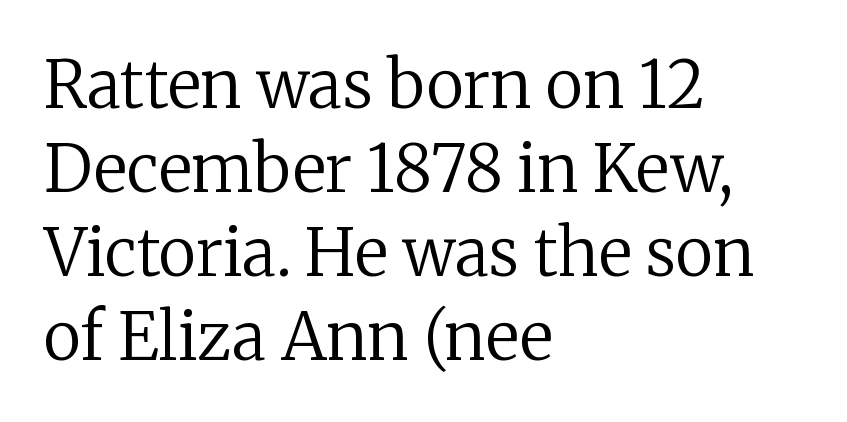
{"serif": "yes", "italic": "no", "bold": "no", "weight": "regular", "width": "normal", "stroke_contrast": "low", "x_height": "medium", "monospaced": "no", "underline": "no", "align": "left", "line_spacing": "normal", "line_spacing_ratio": 1.29, "letter_spacing": "normal", "letter_spacing_em": 0.0, "glyph_px": 65}
